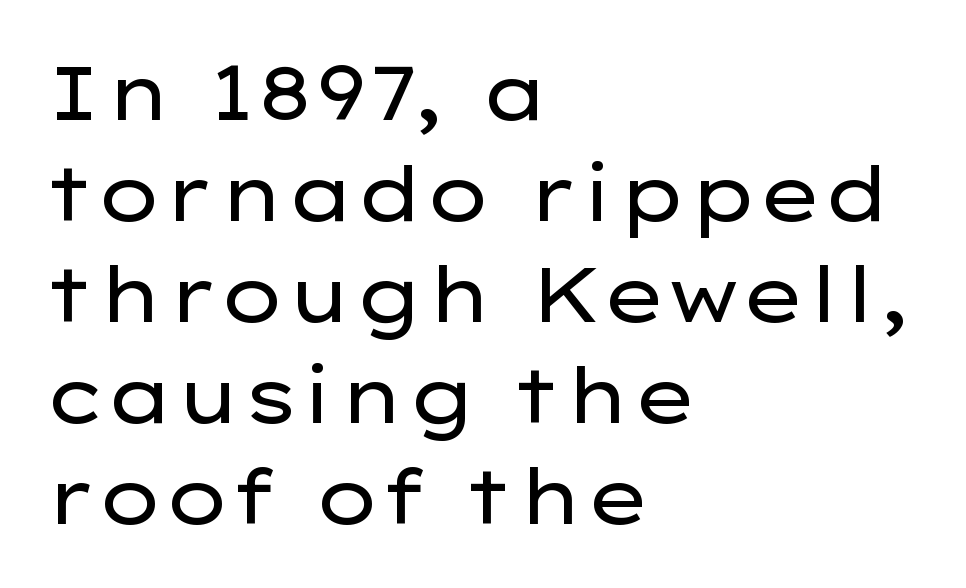
The image shows 76 px regular-weight, wide sans-serif type, upright; set left-aligned, normal line spacing (1.33x), normal letter spacing, not underlined; low stroke contrast and a medium x-height.
